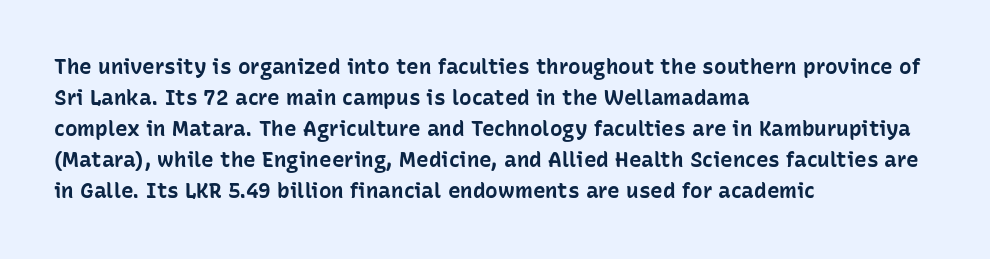
The image shows 21 px bold type, upright; set left-aligned, normal line spacing (1.48x), normal letter spacing, not underlined.
